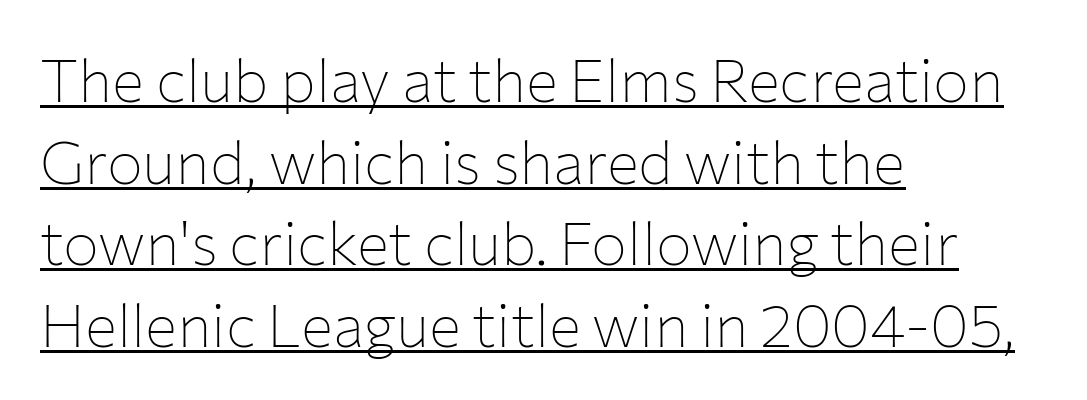
The image shows 60 px thin sans-serif type, upright; set left-aligned, normal line spacing (1.36x), normal letter spacing, underlined; low stroke contrast and a medium x-height.
